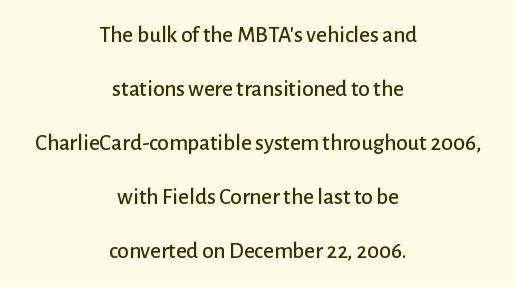
{"italic": "no", "underline": "no", "align": "center", "line_spacing": "loose", "line_spacing_ratio": 2.35, "letter_spacing": "normal", "letter_spacing_em": 0.0, "glyph_px": 23}
